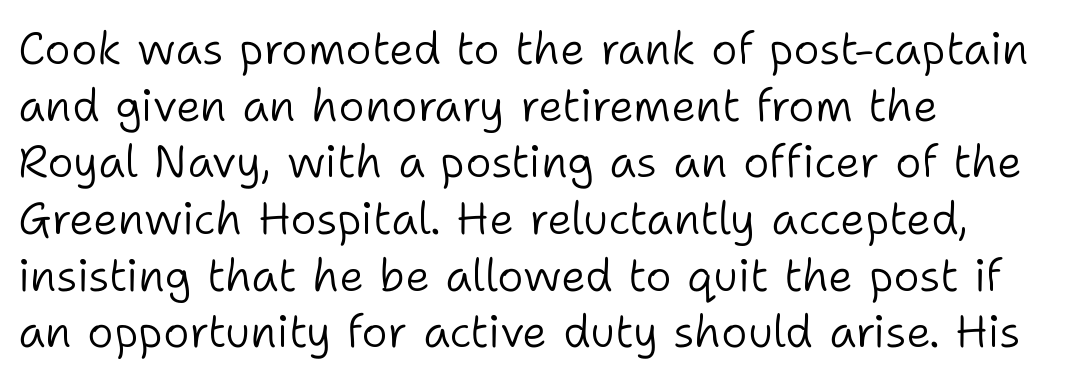
The image shows 45 px light sans-serif type, upright; set left-aligned, normal line spacing (1.26x), normal letter spacing, not underlined; low stroke contrast and a medium x-height.
